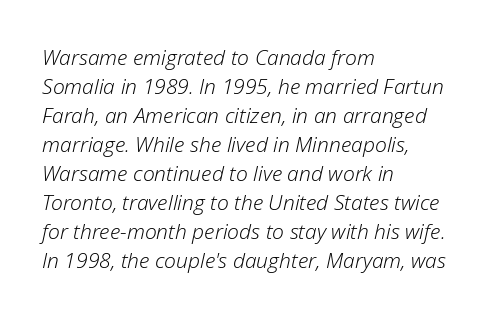
The space between consecutive lines is moderate. The space directly below the letters is spotless. The lettering tilts uniformly, giving the passage an italic look. Spacing between characters is what you'd get straight out of the box.
